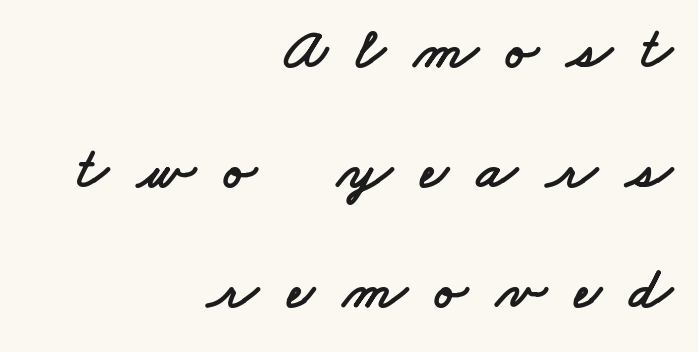
{"serif": "no", "width": "wide", "stroke_contrast": "low", "x_height": "small", "monospaced": "no", "underline": "no", "align": "right", "line_spacing": "loose", "line_spacing_ratio": 2.03, "letter_spacing": "wide", "letter_spacing_em": 0.49, "glyph_px": 59}
